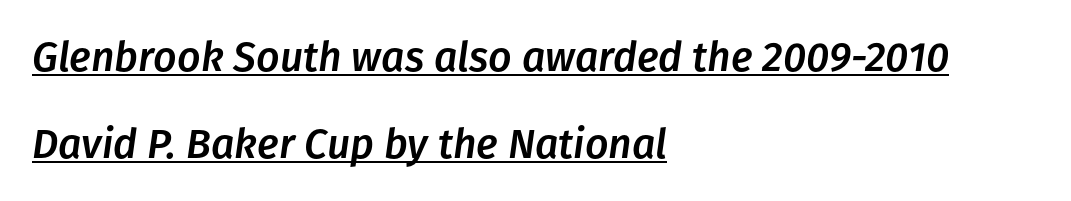
{"italic": "yes", "lean": "right", "slant_degrees": 8, "width": "normal", "stroke_contrast": "low", "x_height": "medium", "monospaced": "no", "underline": "yes", "align": "left", "line_spacing": "loose", "line_spacing_ratio": 2.12, "letter_spacing": "normal", "letter_spacing_em": 0.0, "glyph_px": 41}
